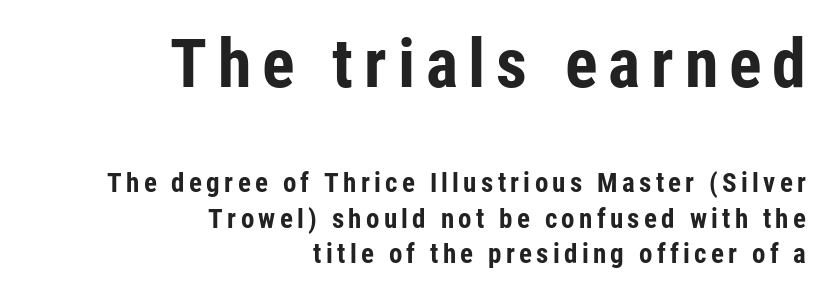
{"serif": "no", "italic": "no", "bold": "yes", "weight": "bold", "width": "condensed", "stroke_contrast": "low", "x_height": "medium", "monospaced": "no", "underline": "no", "align": "right", "line_spacing": "normal", "line_spacing_ratio": 1.31, "larger_block": "first", "size_ratio": 2.52, "glyph_px": 68}
